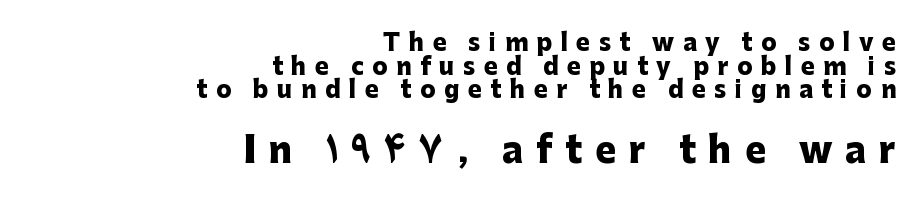
The image shows 35 px heavy sans-serif type, upright; set right-aligned, tight line spacing (1.03x), unusually wide letter spacing (+0.37 em), not underlined; the second (bottom) block is 1.52x larger; low stroke contrast and a medium x-height.
